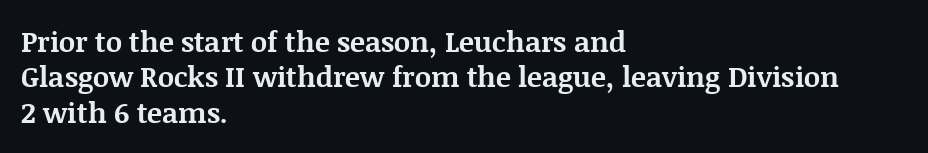
Each letter keeps its own natural width here, so spacing adapts to shape. Rule under the text: the space is simply empty. Observe the ordinary spacing: letters are neighbours, not strangers. In terms of leading, this rendering sits right in the middle. Unlike italic type, these characters show no tilt at all.
